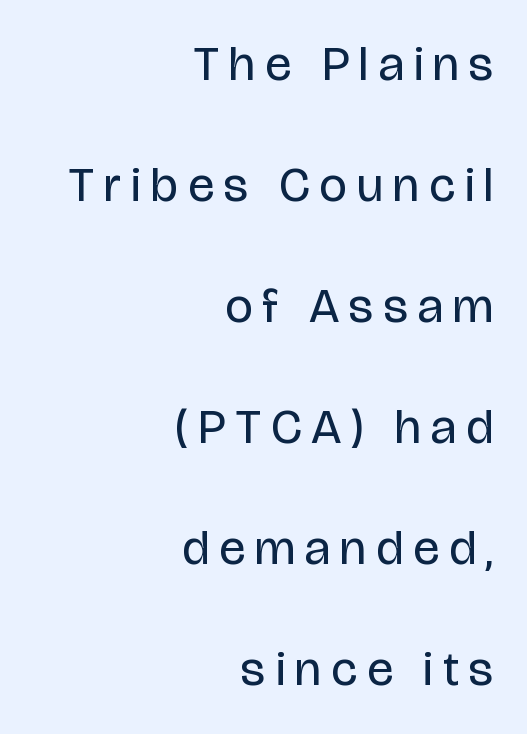
The baseline area is clear. This sample is right-justified, so line beginnings fall wherever the words allow. Tall strokes in this sample are plumb rather than angled. Characters follow at a spacing far wider than the type designer built in. Is the type heavy? It reads as light-to-regular instead. Are there feet on the stems? There aren't — it's a sans.
